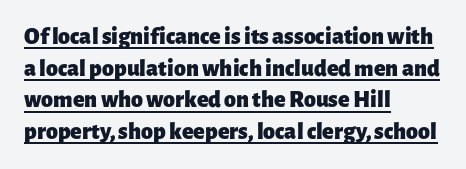
Q: Is the text bold? A: Yes.
Q: Is the text italic (slanted)? A: No, it is upright.
Q: Is the text underlined? A: Yes.
Q: How is the paragraph aligned? A: Left-aligned.
Q: Is the spacing between letters normal or unusually wide? A: Normal.
Q: Is the spacing between lines tight, normal or loose? A: Normal.
